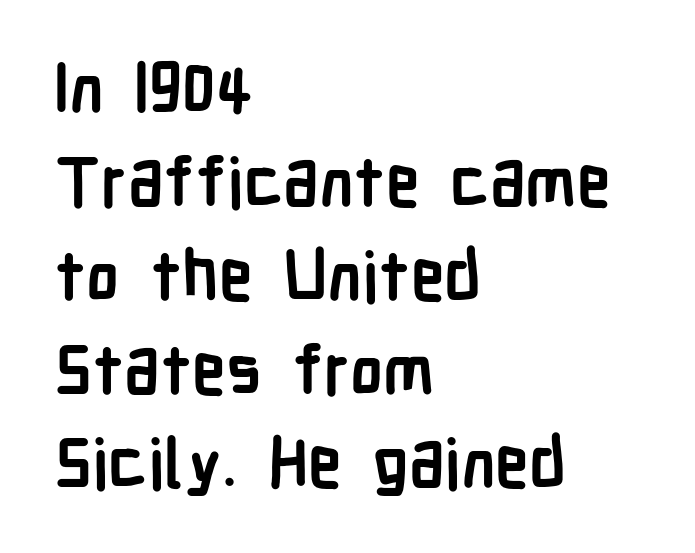
{"serif": "no", "italic": "no", "bold": "yes", "weight": "semibold", "width": "condensed", "stroke_contrast": "low", "x_height": "medium", "monospaced": "no", "underline": "no", "align": "left", "line_spacing": "normal", "line_spacing_ratio": 1.38, "letter_spacing": "normal", "letter_spacing_em": 0.0, "glyph_px": 68}
